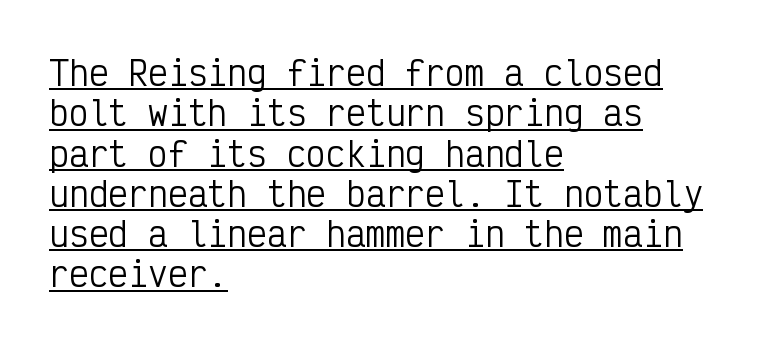
The image shows 33 px regular-weight, condensed sans-serif type, upright, monospaced; set left-aligned, line spacing 1.22x, normal letter spacing, underlined; low stroke contrast and a medium x-height.
